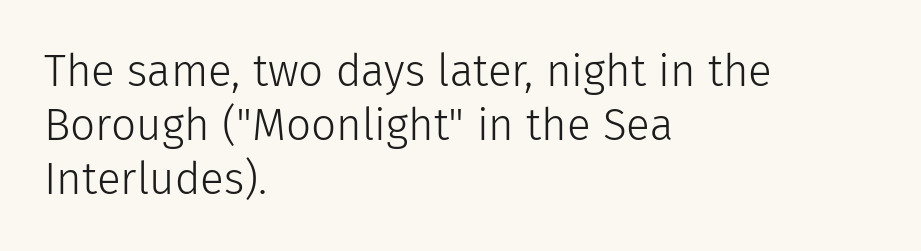
This sample is left-justified, so line endings fall wherever the words run out. Weight: not bold — regular or lighter. The letters stand straight up with perfectly vertical stems. Does the type have serifs? No, each stem ends abruptly.
